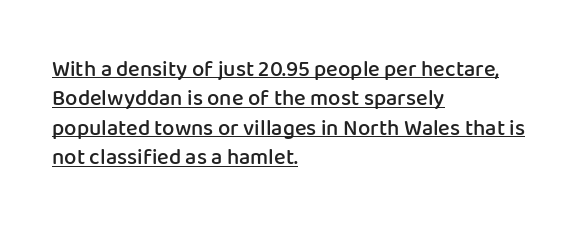
The image shows 22 px text type, upright; set left-aligned, normal line spacing (1.34x), normal letter spacing, underlined.
